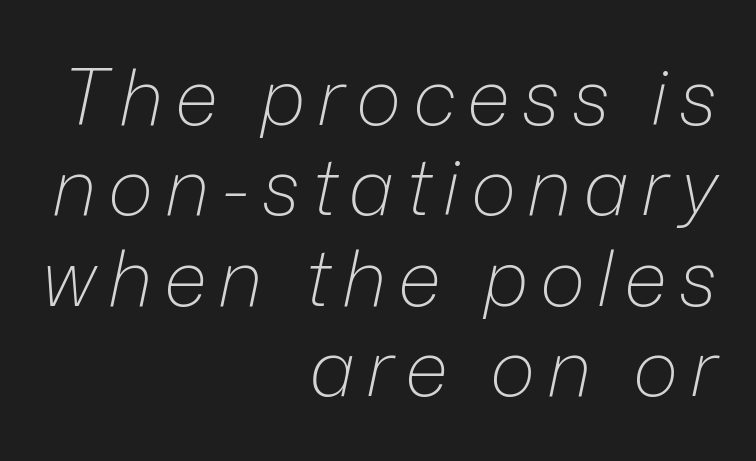
The image shows 78 px light type, italic (leaning right); set right-aligned, line spacing 1.16x, not underlined; low stroke contrast and a medium x-height.
